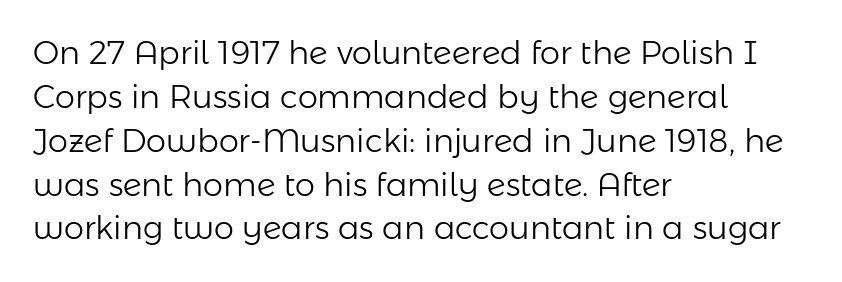
Think of a printed novel: that variable character pitch is what you see here. Characters follow at the spacing the type designer built in. The lettering holds an erect, upright posture throughout. The text was rendered using a sans face with plain stroke endings. The foot of each line stays bare and open. Nothing heavy about these letters — not bold at all.
